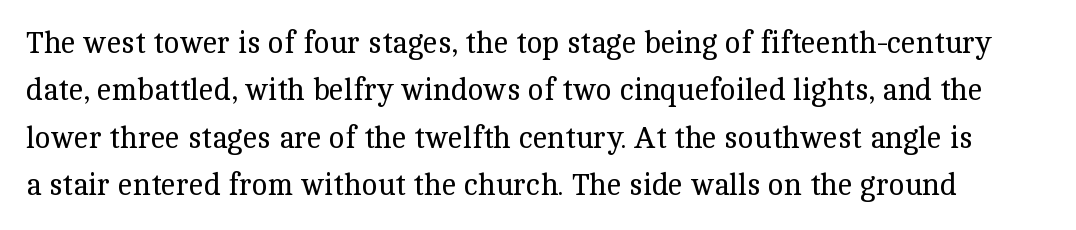
Does the lettering tilt? It doesn't — this is upright. Each word holds together tightly as a unit, with standard inter-letter gaps. Do the characters align in a grid? No, the font is proportional. Beneath every word, the page is bare.
